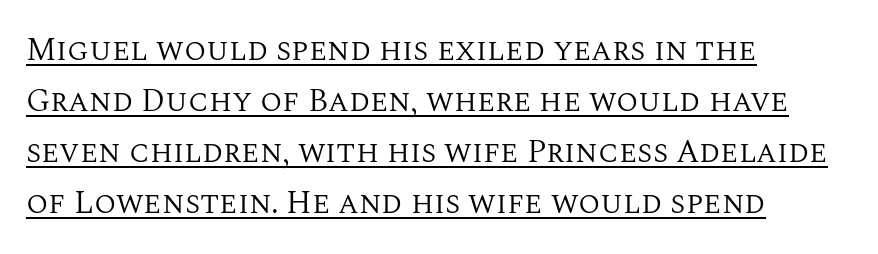
This rendering uses left alignment, leaving the right contour irregular. Letterform terminals end in serifs throughout the passage. Ascenders rise straight up at ninety degrees. Looks like someone drew a line under every word here. Caption: standard tracking, unaltered. The rendering uses natural spacing where letterforms have individual widths.
